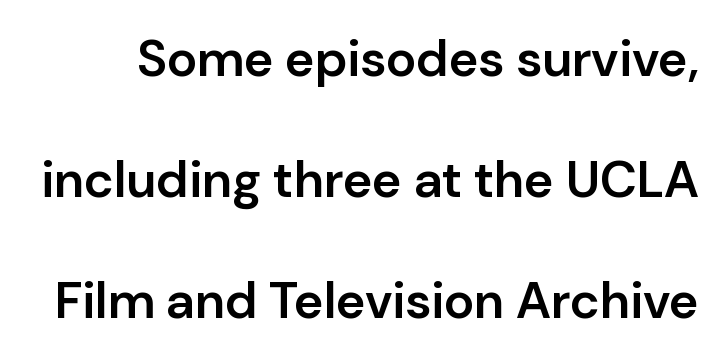
Think of a printed novel: that variable character pitch is what you see here. This rendering leaves character spacing at its baseline value. The lettering stays uniformly vertical, giving the passage a roman look. What kind of face is this? One without serifs — a sans.
